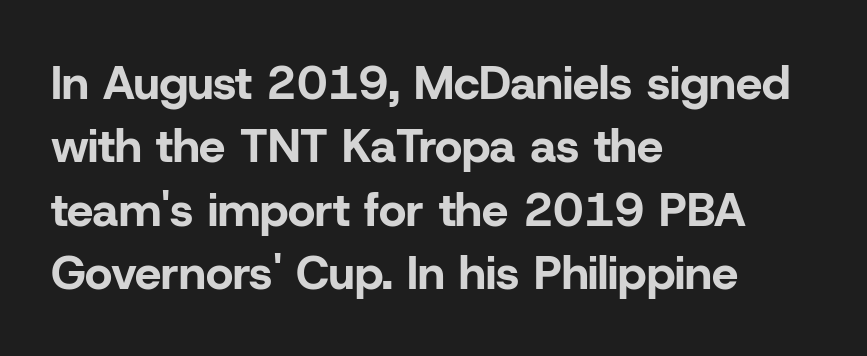
Letters rest on an invisible, unmarked baseline. Serif or sans? Sans — the stroke terminals are bare. Stroke thickness is high; the sample reads as a true bold. Layout note: lines flush left. Designer's note — italics off, roman on.
